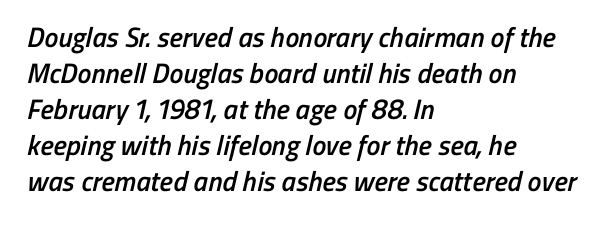
Q: Is the text bold? A: Semi-bold.
Q: Is the typeface a serif or a sans-serif typeface? A: Sans-serif.
Q: Is the text underlined? A: No.
Q: How is the paragraph aligned? A: Left-aligned.
Q: Is the spacing between letters normal or unusually wide? A: Normal.
Q: Is the spacing between lines tight, normal or loose? A: Normal.
Q: Width (condensed, normal, or wide)? A: Condensed.
Q: Stroke contrast? A: Low.
Q: x-height? A: Medium.
Q: Monospaced? A: No.
